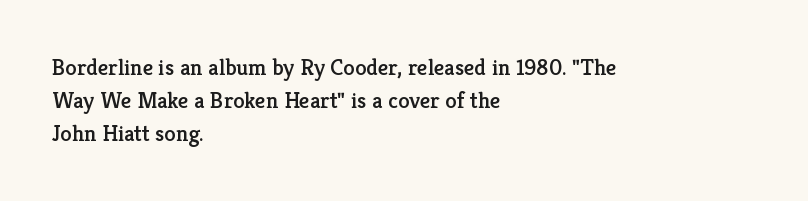
{"italic": "no", "underline": "no", "align": "left", "line_spacing": "normal", "line_spacing_ratio": 1.44, "letter_spacing": "normal", "letter_spacing_em": 0.0, "glyph_px": 23}
